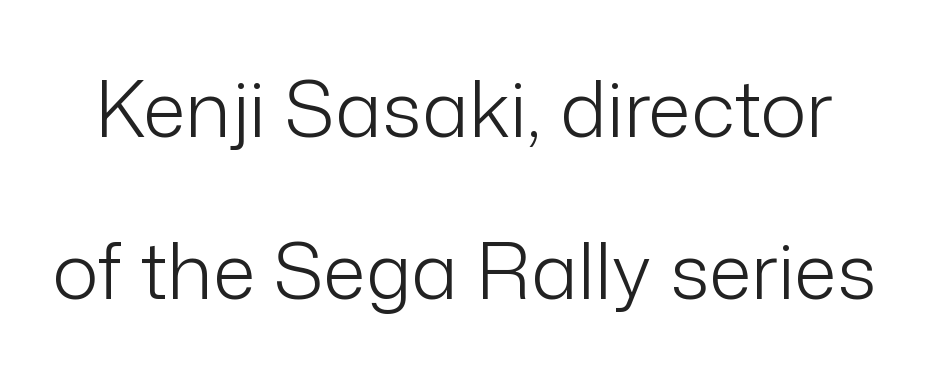
Q: Is the text bold? A: No.
Q: Is the text italic (slanted)? A: No, it is upright.
Q: Is the typeface a serif or a sans-serif typeface? A: Sans-serif.
Q: Is the text underlined? A: No.
Q: Is the spacing between letters normal or unusually wide? A: Normal.
Q: Is the spacing between lines tight, normal or loose? A: Loose.
Q: Width (condensed, normal, or wide)? A: Normal.
Q: Stroke contrast? A: Low.
Q: x-height? A: Medium.
Q: Monospaced? A: No.
